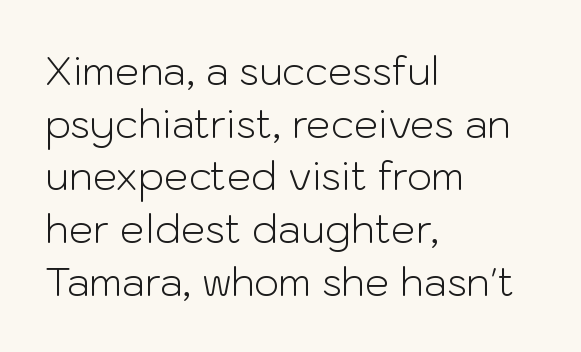
The image shows 39 px light sans-serif type, upright; set left-aligned, normal line spacing (1.35x), normal letter spacing, not underlined; low stroke contrast and a medium x-height.
